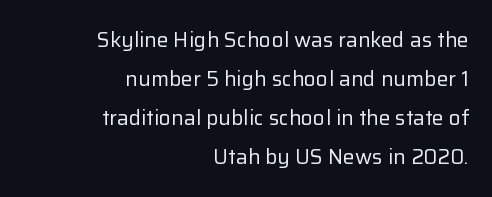
The font is comparable to plain body text, perhaps lighter. This rendering uses right alignment, leaving the left contour irregular. This rendering leaves character spacing at its baseline value. Honestly, there is no underline to notice here at all.
